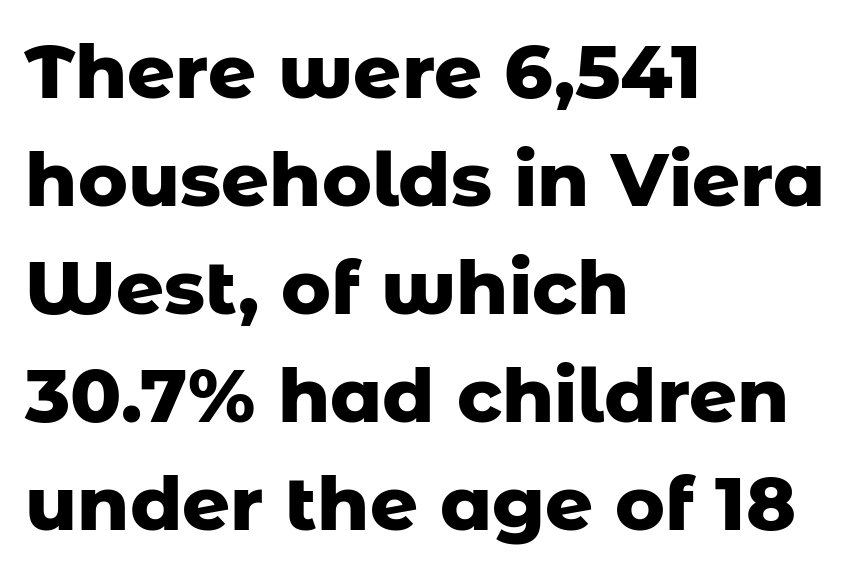
The rendering uses a moderate line-height, typical for paragraphs. Does extra space separate the letters? No, they use regular spacing. Characters remain perfectly vertical along every line. Quick note: underline off. Weight: bold. Spacing verdict: proportional, widths tailored to each character.
